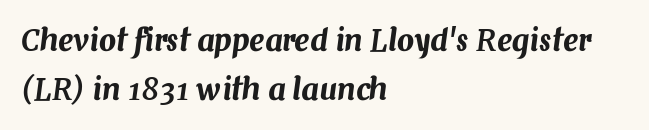
{"italic": "yes", "lean": "right", "slant_degrees": 7, "width": "normal", "stroke_contrast": "medium", "x_height": "medium", "monospaced": "no", "underline": "no", "align": "left", "line_spacing": "normal", "line_spacing_ratio": 1.62, "letter_spacing": "normal", "letter_spacing_em": 0.0, "glyph_px": 30}
